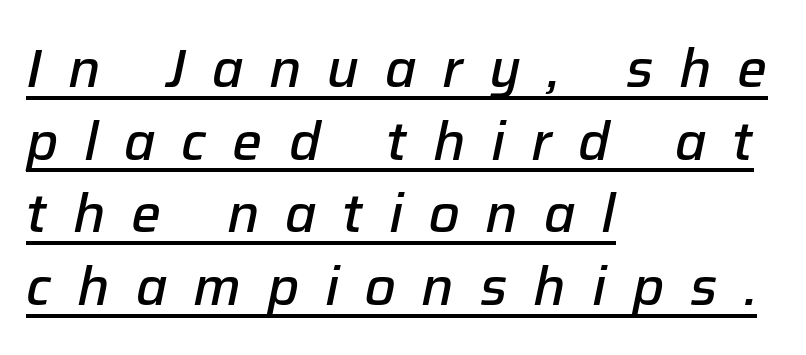
{"italic": "yes", "lean": "right", "slant_degrees": 12, "bold": "semi", "weight": "semibold", "width": "normal", "stroke_contrast": "low", "x_height": "medium", "monospaced": "no", "underline": "yes", "align": "left", "line_spacing": "normal", "line_spacing_ratio": 1.37, "letter_spacing": "wide", "letter_spacing_em": 0.49, "glyph_px": 53}
